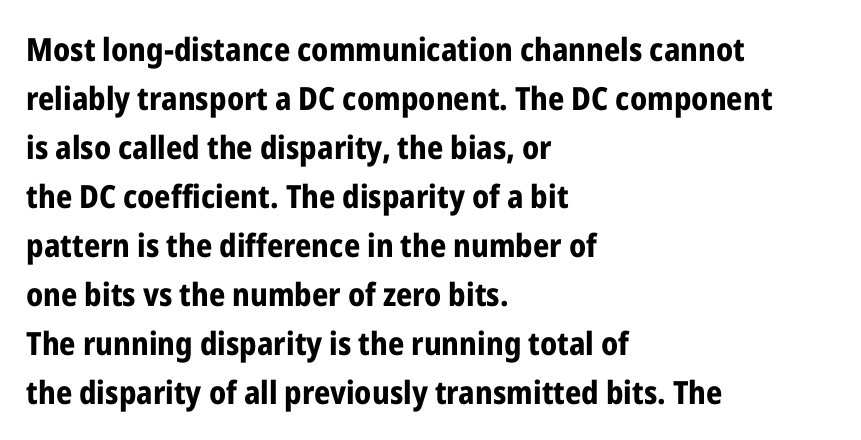
The image shows 32 px bold, condensed sans-serif type, upright; set left-aligned, normal line spacing (1.53x), normal letter spacing, not underlined; low stroke contrast and a medium x-height.
